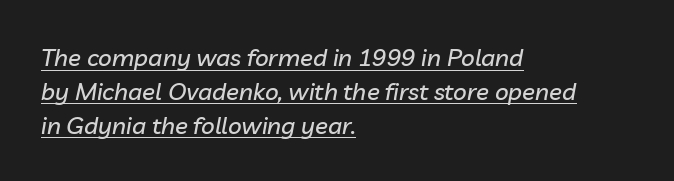
{"italic": "yes", "lean": "right", "slant_degrees": 10, "underline": "yes", "align": "left", "line_spacing": "normal", "line_spacing_ratio": 1.41, "letter_spacing": "normal", "letter_spacing_em": 0.0, "glyph_px": 24}
